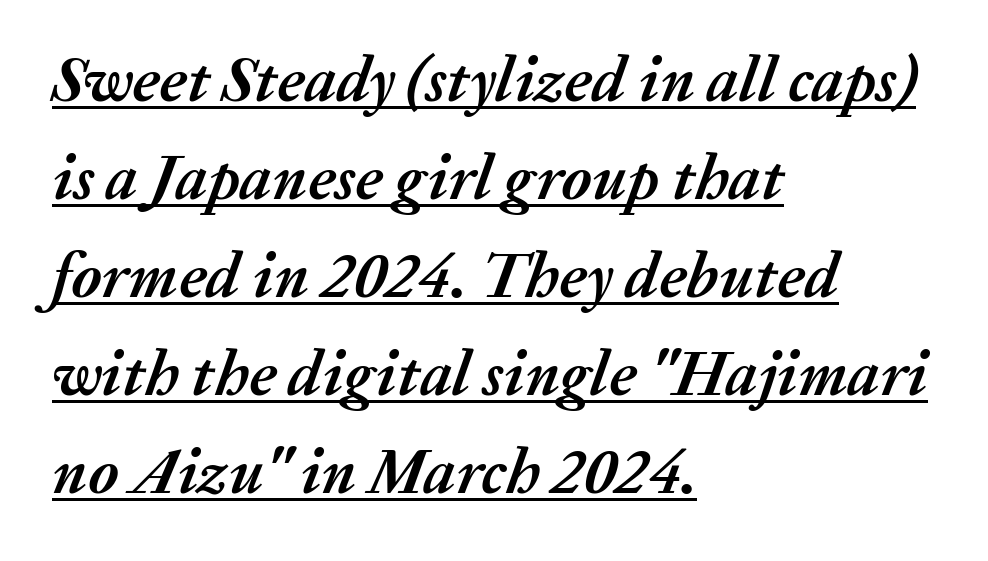
The image shows 64 px semibold type, italic (leaning right); set left-aligned, normal line spacing (1.53x), normal letter spacing, underlined; medium stroke contrast and a medium x-height.
